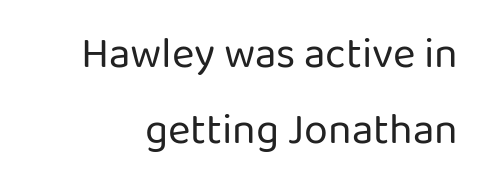
Q: Is the text bold? A: No.
Q: Is the text italic (slanted)? A: No, it is upright.
Q: Is the typeface a serif or a sans-serif typeface? A: Sans-serif.
Q: Is the text underlined? A: No.
Q: Is the spacing between letters normal or unusually wide? A: Normal.
Q: Width (condensed, normal, or wide)? A: Normal.
Q: Stroke contrast? A: Low.
Q: x-height? A: Medium.
Q: Monospaced? A: No.
